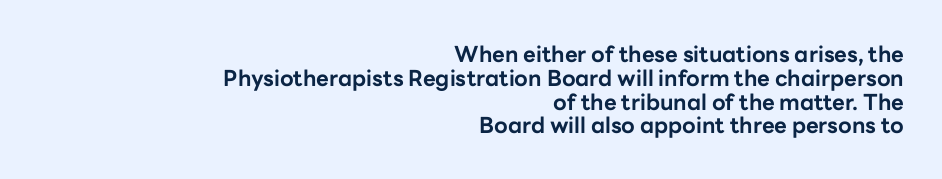
Q: Is the text bold? A: Yes.
Q: Is the text italic (slanted)? A: No, it is upright.
Q: Is the text underlined? A: No.
Q: How is the paragraph aligned? A: Right-aligned.
Q: Is the spacing between letters normal or unusually wide? A: Normal.
Q: Is the spacing between lines tight, normal or loose? A: Tight.
